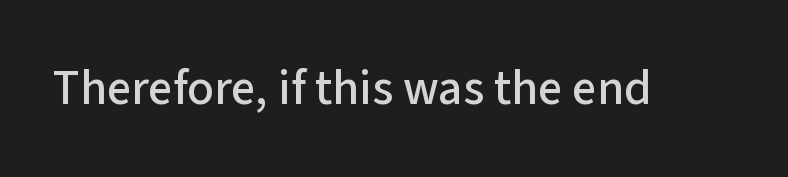
The image shows 49 px sans-serif type, upright; set normal letter spacing, not underlined; low stroke contrast and a medium x-height.
